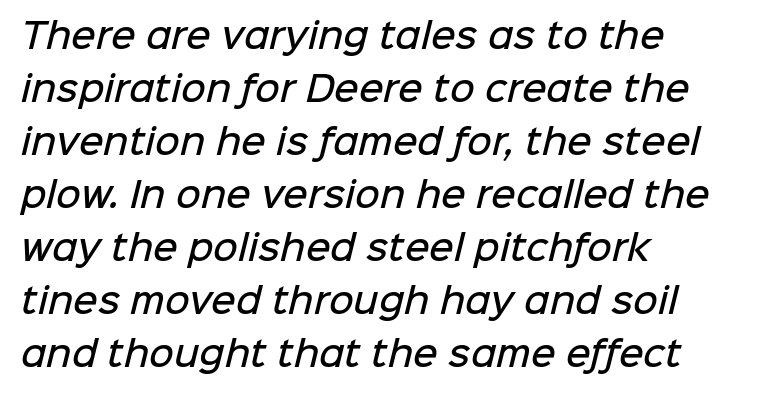
Q: Is the text bold? A: Semi-bold.
Q: Is the typeface a serif or a sans-serif typeface? A: Sans-serif.
Q: Is the text underlined? A: No.
Q: How is the paragraph aligned? A: Left-aligned.
Q: Is the spacing between letters normal or unusually wide? A: Normal.
Q: Is the spacing between lines tight, normal or loose? A: Normal.
Q: Width (condensed, normal, or wide)? A: Normal.
Q: Stroke contrast? A: Low.
Q: x-height? A: Medium.
Q: Monospaced? A: No.
